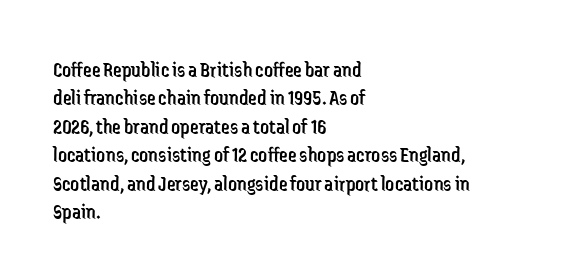
{"italic": "no", "bold": "no", "underline": "no", "align": "left", "line_spacing": "normal", "line_spacing_ratio": 1.29, "letter_spacing": "normal", "letter_spacing_em": 0.0, "glyph_px": 22}
